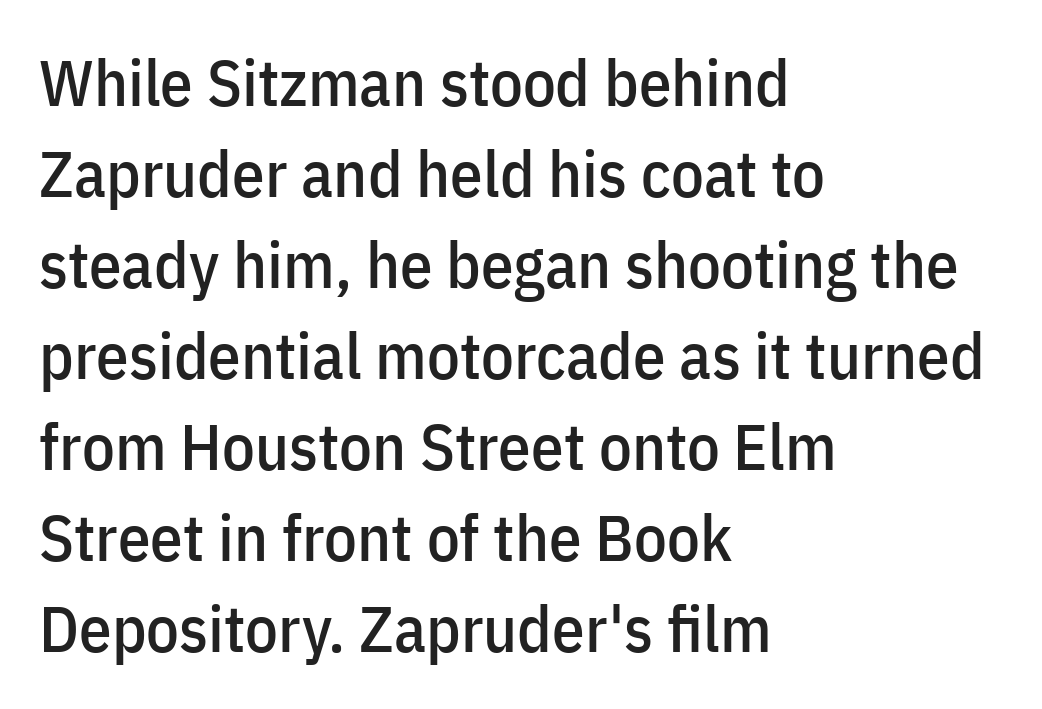
The text block is weighted toward the left margin, trailing off unevenly rightward. These lines are composed in type without serifs. In terms of leading, this rendering sits right in the middle. Check the space under the baseline: it is left empty.
